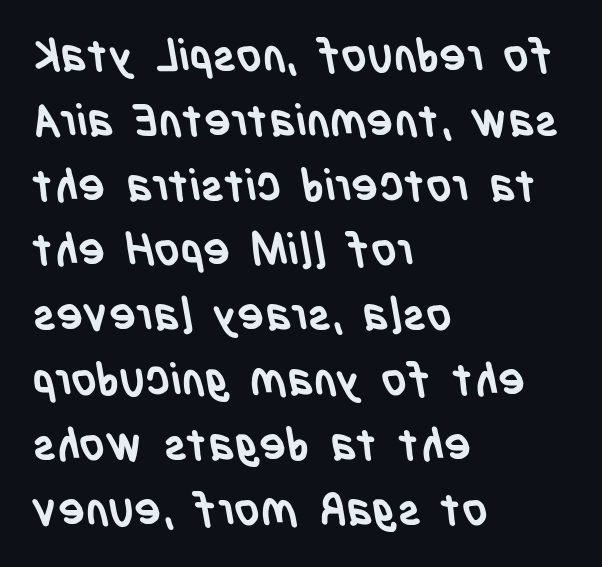
The image shows 45 px semibold, condensed sans-serif type; set left-aligned, normal line spacing (1.44x), normal letter spacing, not underlined; low stroke contrast and a large x-height.
